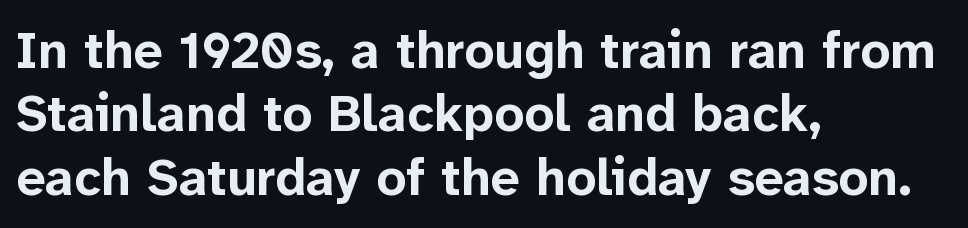
{"serif": "no", "italic": "no", "bold": "yes", "weight": "bold", "width": "normal", "stroke_contrast": "low", "x_height": "medium", "monospaced": "no", "underline": "no", "align": "left", "line_spacing_ratio": 1.22, "letter_spacing": "normal", "letter_spacing_em": 0.0, "glyph_px": 52}
